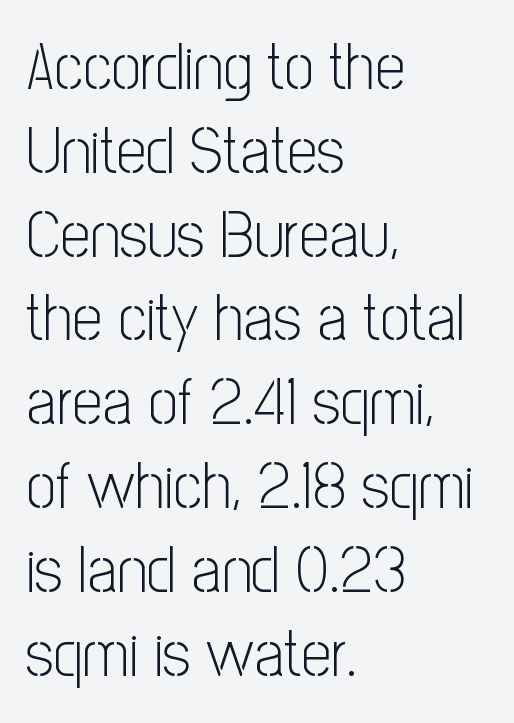
{"serif": "no", "italic": "no", "bold": "no", "weight": "light", "width": "condensed", "stroke_contrast": "low", "x_height": "medium", "monospaced": "no", "underline": "no", "align": "left", "line_spacing": "normal", "line_spacing_ratio": 1.27, "letter_spacing": "normal", "letter_spacing_em": 0.0, "glyph_px": 66}
